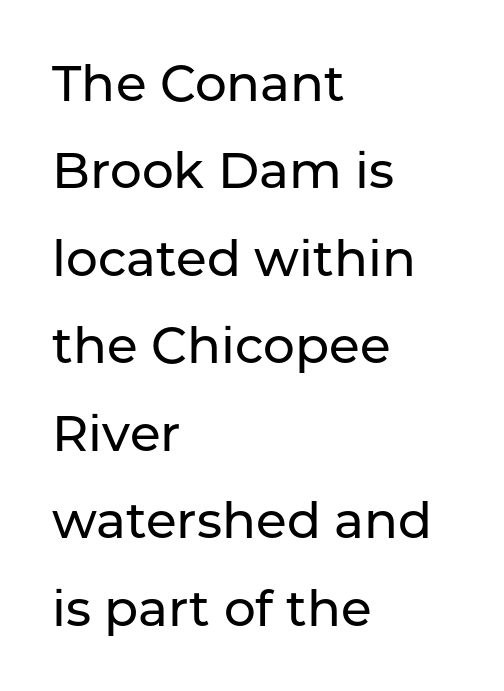
The image shows 50 px sans-serif type, upright; set left-aligned, line spacing 1.75x, normal letter spacing, not underlined; low stroke contrast and a medium x-height.
